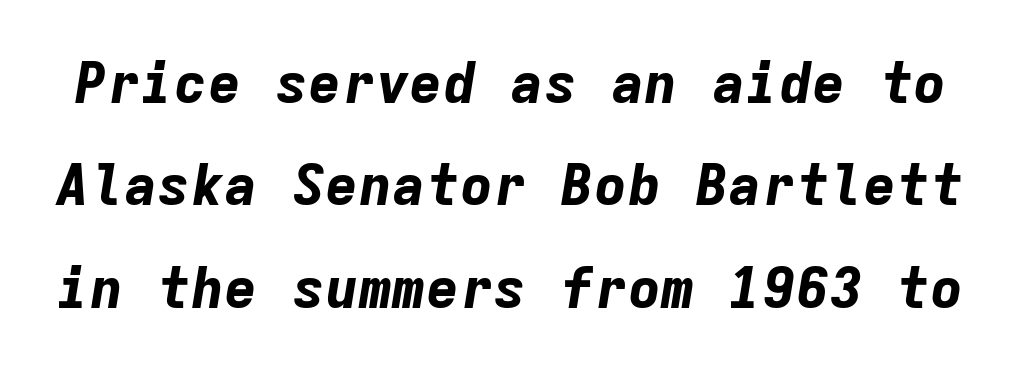
{"italic": "yes", "lean": "right", "slant_degrees": 9, "bold": "yes", "weight": "bold", "width": "normal", "stroke_contrast": "low", "x_height": "medium", "monospaced": "yes", "underline": "no", "line_spacing_ratio": 1.83, "letter_spacing": "normal", "letter_spacing_em": 0.0, "glyph_px": 56}
